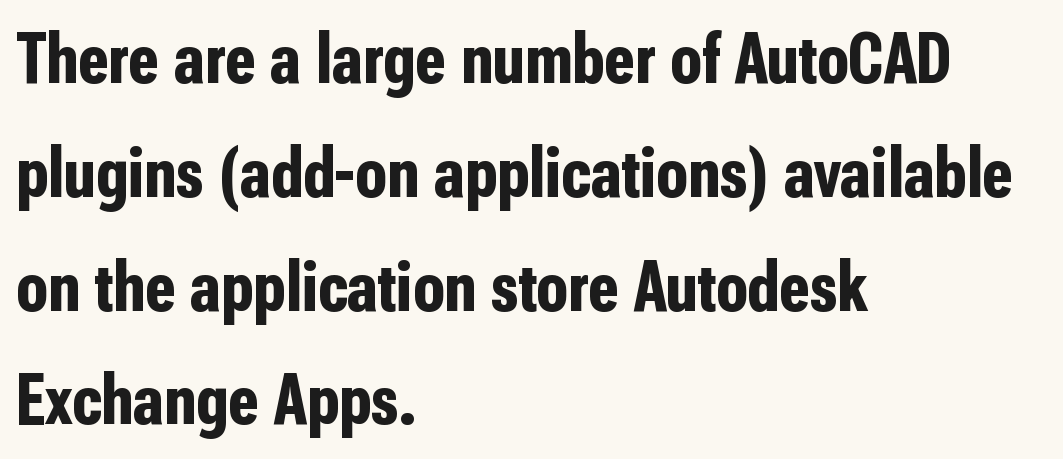
Q: Is the text bold? A: Yes.
Q: Is the text italic (slanted)? A: No, it is upright.
Q: Is the typeface a serif or a sans-serif typeface? A: Sans-serif.
Q: Is the text underlined? A: No.
Q: How is the paragraph aligned? A: Left-aligned.
Q: Is the spacing between letters normal or unusually wide? A: Normal.
Q: Is the spacing between lines tight, normal or loose? A: Normal.
Q: Width (condensed, normal, or wide)? A: Condensed.
Q: Stroke contrast? A: Low.
Q: x-height? A: Medium.
Q: Monospaced? A: No.
